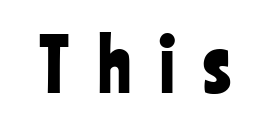
Q: Is the text italic (slanted)? A: No, it is upright.
Q: Is the typeface a serif or a sans-serif typeface? A: Sans-serif.
Q: Is the text underlined? A: No.
Q: Is the spacing between letters normal or unusually wide? A: Unusually wide.
Q: Width (condensed, normal, or wide)? A: Condensed.
Q: Stroke contrast? A: Low.
Q: x-height? A: Medium.
Q: Monospaced? A: No.
